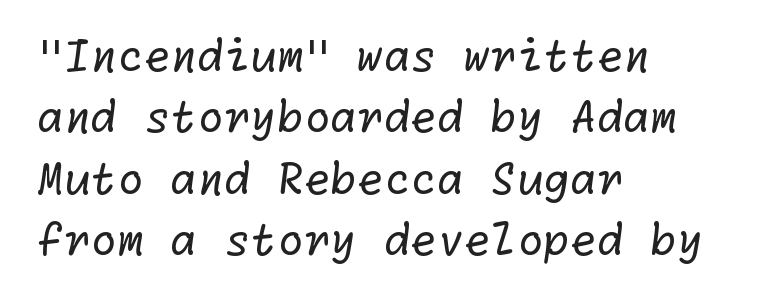
The image shows 43 px regular-weight sans-serif type; set left-aligned, normal line spacing (1.43x), normal letter spacing, not underlined; low stroke contrast and a medium x-height.
